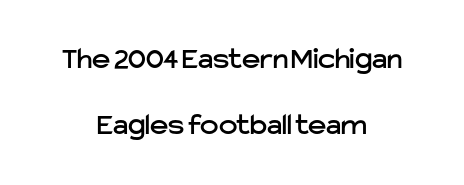
Notice how the passage keeps no hard edge, just a central spine. Airy leading. This sample uses an upright cut, with every glyph sitting square on the baseline. The type is set solid horizontally, with unmodified tracking. Nope, no serifs anywhere on these letters. Note the varied advance widths — an 'i' is clearly narrower than an 'm'.
